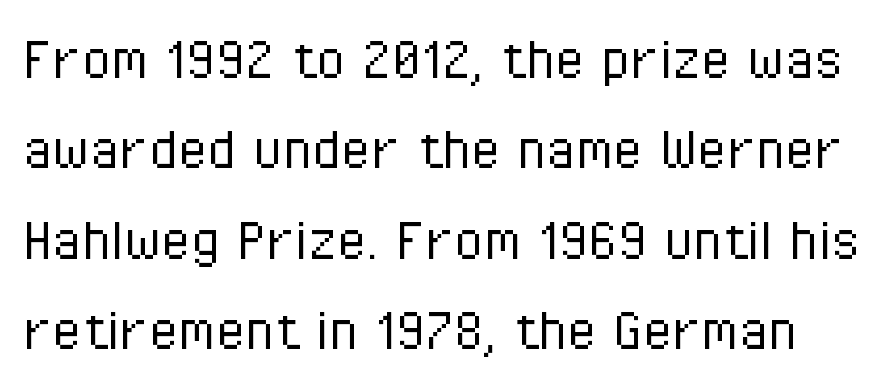
The passage shown is typed in a proportional face where columns would drift. Does the leading feel generous? No, just average. Nobody drew a line under any word here. Short note: letters normally spaced.
